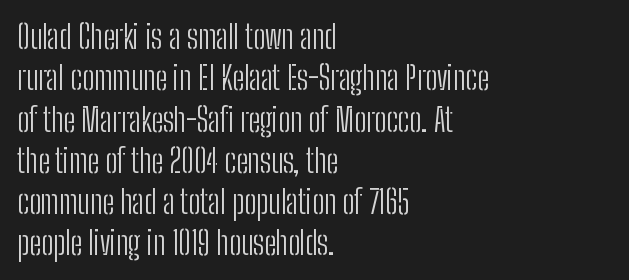
{"serif": "no", "italic": "no", "bold": "no", "weight": "light", "width": "condensed", "stroke_contrast": "low", "x_height": "medium", "monospaced": "no", "underline": "no", "align": "left", "line_spacing": "normal", "line_spacing_ratio": 1.29, "letter_spacing": "normal", "letter_spacing_em": 0.0, "glyph_px": 32}
